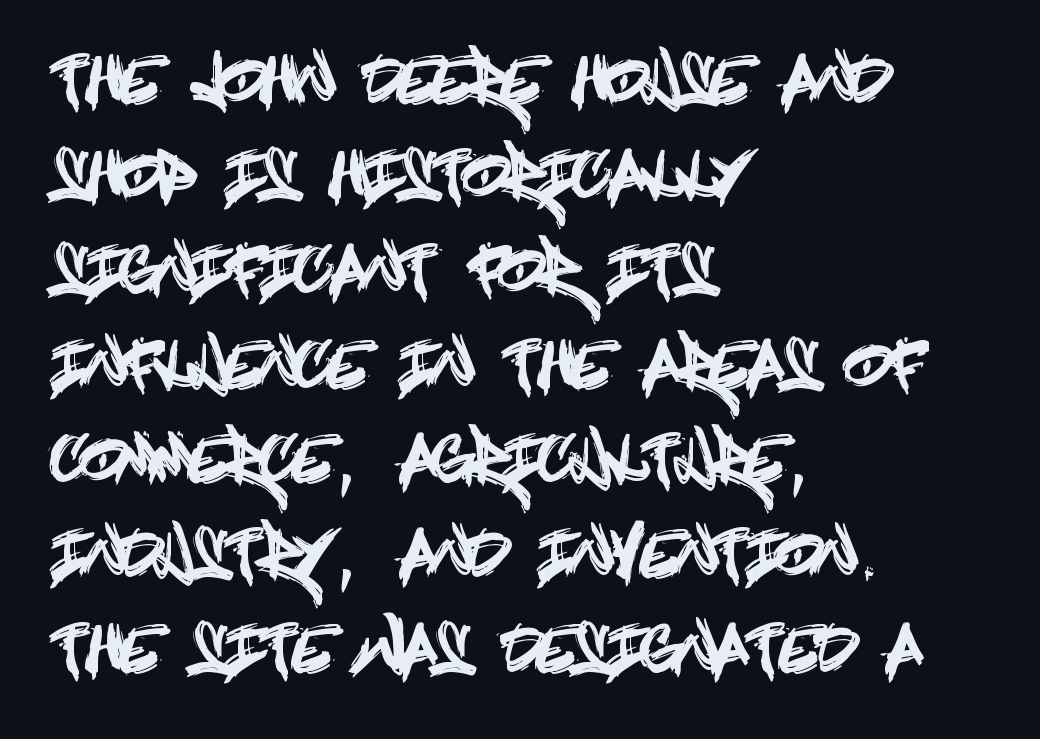
Q: Is the text italic (slanted)? A: Yes.
Q: Is the typeface a serif or a sans-serif typeface? A: Sans-serif.
Q: Is the text underlined? A: No.
Q: How is the paragraph aligned? A: Left-aligned.
Q: Is the spacing between letters normal or unusually wide? A: Normal.
Q: Is the spacing between lines tight, normal or loose? A: Normal.
Q: Width (condensed, normal, or wide)? A: Condensed.
Q: x-height? A: Large.
